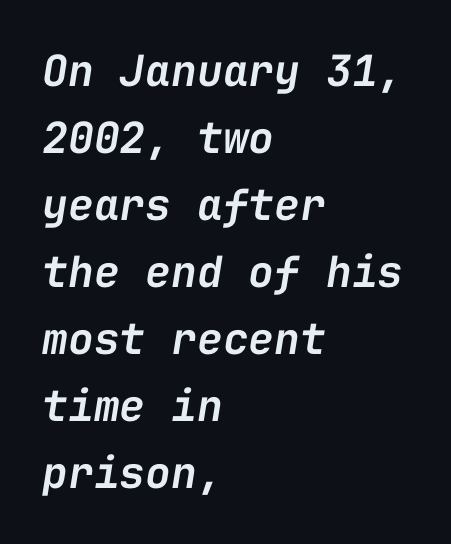
The image shows 43 px semibold type, italic (leaning right), monospaced; set left-aligned, normal line spacing (1.56x), normal letter spacing, not underlined; low stroke contrast and a medium x-height.
